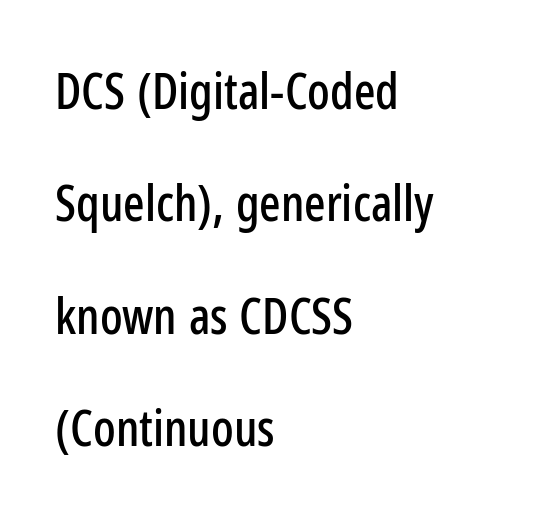
The image shows 50 px condensed sans-serif type, upright; set left-aligned, loose line spacing (2.25x), normal letter spacing, not underlined; low stroke contrast and a medium x-height.
